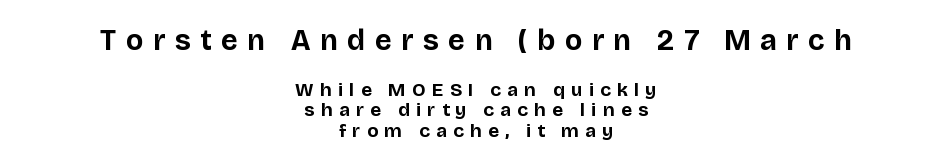
The sample has been set heavy, in full bold. Horizontally, the lines are justified to the midpoint only. Caption: upper text group enlarged, lower text group reduced. Interline gaps are noticeably narrow in this sample. The rendering uses natural spacing where letterforms have individual widths. In terms of letterform style, serifs are entirely absent.
